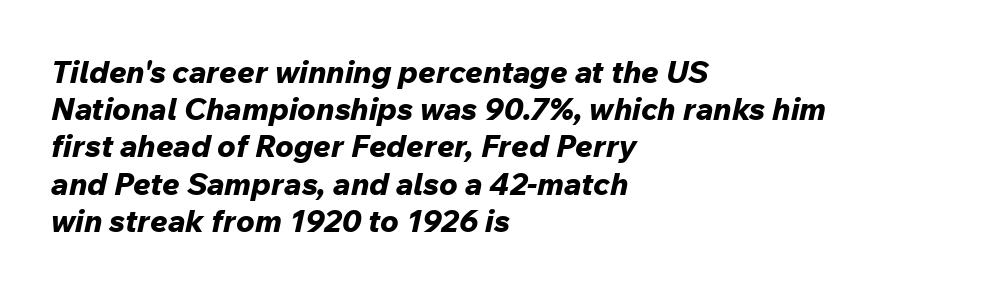
Q: Is the text bold? A: Yes.
Q: Is the text italic (slanted)? A: Yes, it leans right by about 12 degrees.
Q: Is the text underlined? A: No.
Q: How is the paragraph aligned? A: Left-aligned.
Q: Is the spacing between letters normal or unusually wide? A: Normal.
Q: Width (condensed, normal, or wide)? A: Normal.
Q: Stroke contrast? A: Low.
Q: x-height? A: Medium.
Q: Monospaced? A: No.
